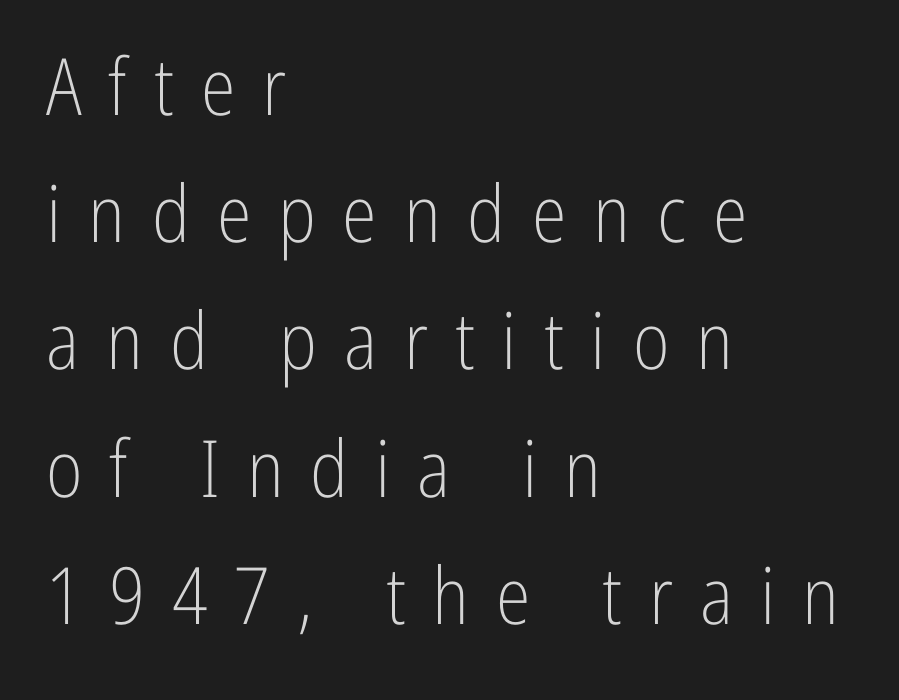
One glance says typical: line gaps are just what's usual. Typographically, this falls in the sans-serif category. Where is the straight margin? On the left. Character widths vary here, with narrow letters taking less room than wide ones. The type sits square on the baseline with zero lean.
